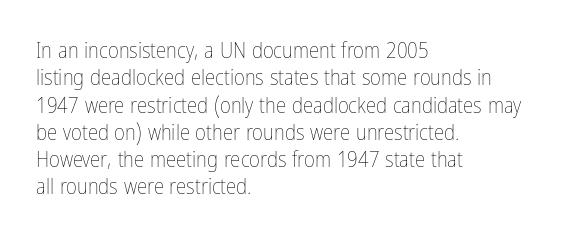
Q: Is the text bold? A: No.
Q: Is the text italic (slanted)? A: No, it is upright.
Q: Is the text underlined? A: No.
Q: How is the paragraph aligned? A: Left-aligned.
Q: Is the spacing between letters normal or unusually wide? A: Normal.
Q: Is the spacing between lines tight, normal or loose? A: Normal.
